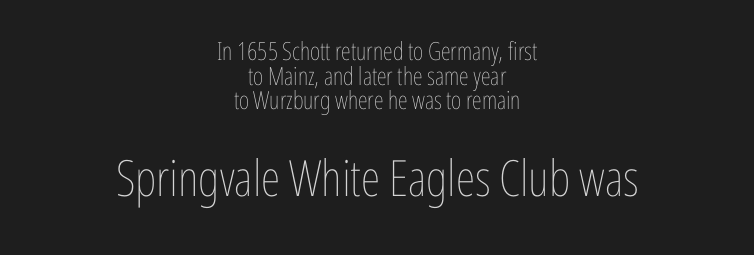
The image shows 50 px thin, condensed type, upright; set centered, tight line spacing (0.99x), normal letter spacing, not underlined; the second (bottom) block is 2.0x larger; low stroke contrast and a medium x-height.
